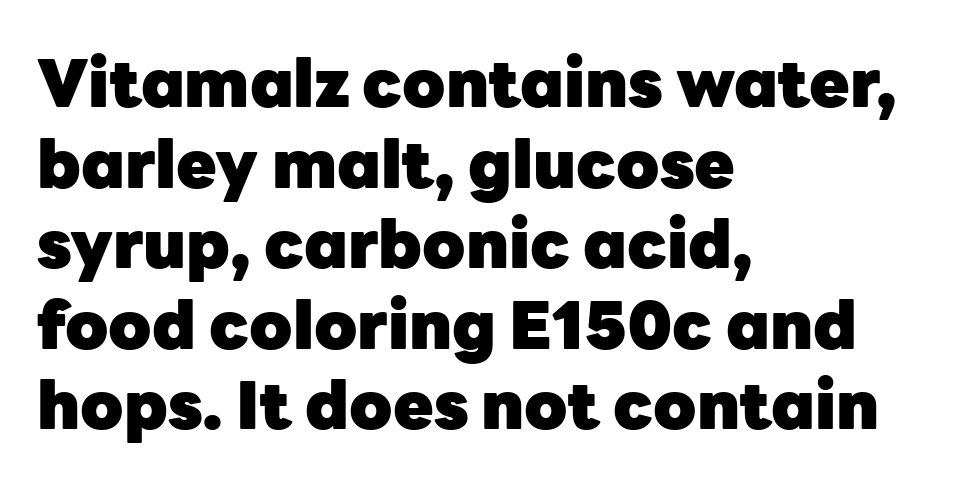
The image shows 66 px heavy sans-serif type, upright; set left-aligned, line spacing 1.22x, normal letter spacing, not underlined; low stroke contrast and a medium x-height.
